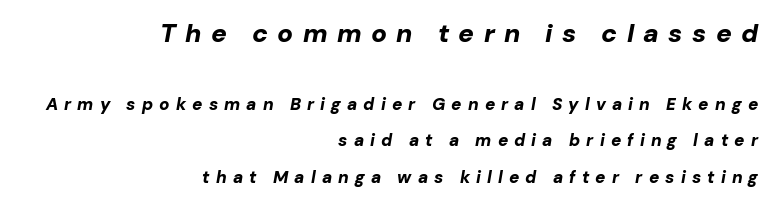
Underlining? Definitely not there. The typesetter chose a ragged-left arrangement here. Notice how thick the strokes are: this is what a full bold looks like. Bigger letters appear in the top chunk; the bottom chunk is reduced. You could only call the tracking loose — the letters float apart.
